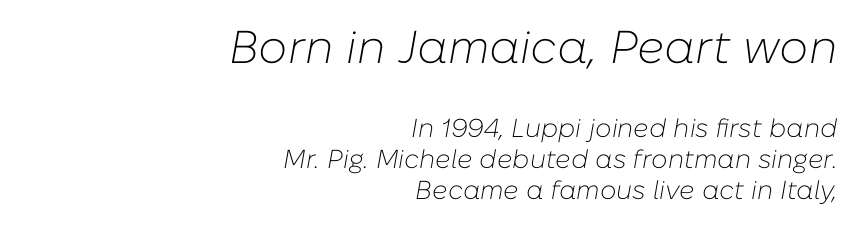
Character widths vary here, with narrow letters taking less room than wide ones. A light-to-regular cut is what we see here. The strip under each line holds only bare page. Default kerning and tracking; the words read as compact shapes. The upper block of text is set noticeably larger than the block beneath it.
